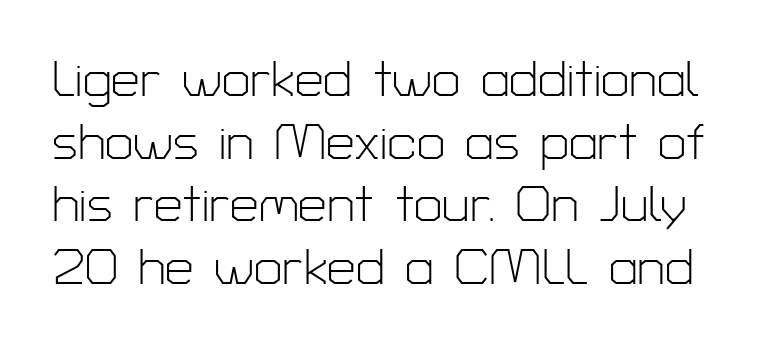
{"serif": "no", "italic": "no", "bold": "no", "weight": "light", "width": "normal", "stroke_contrast": "low", "x_height": "medium", "monospaced": "no", "underline": "no", "line_spacing_ratio": 1.23, "letter_spacing": "normal", "letter_spacing_em": 0.0, "glyph_px": 51}
